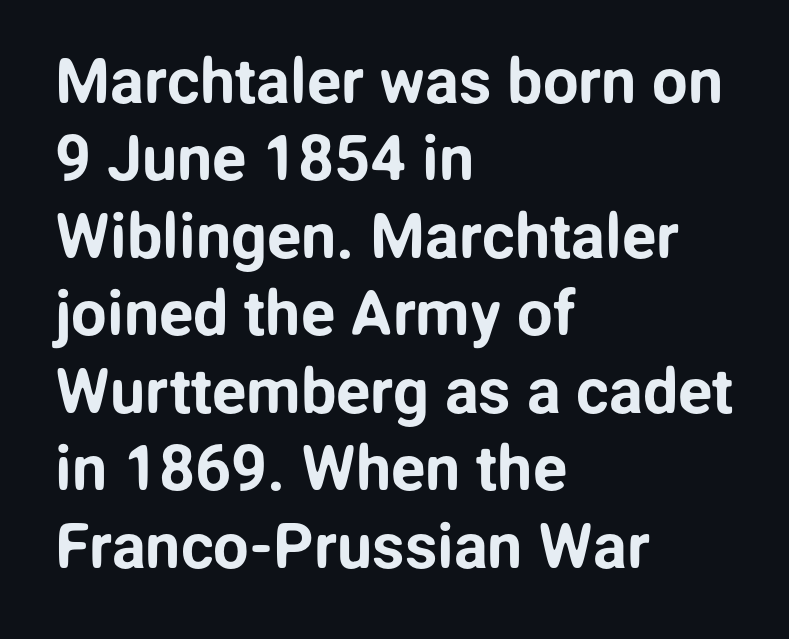
{"serif": "no", "italic": "no", "width": "normal", "stroke_contrast": "low", "x_height": "medium", "monospaced": "no", "underline": "no", "align": "left", "line_spacing_ratio": 1.23, "letter_spacing": "normal", "letter_spacing_em": 0.0, "glyph_px": 63}
